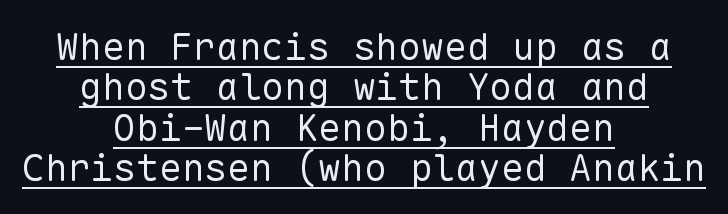
Fixed-width glyphs throughout — classic coding-font behaviour. These lines were composed using upright roman letters. In CSS terms this would be text-align: center. The line-height multiplier appears low, near solid setting. In terms of letterform style, serifs are entirely absent.
